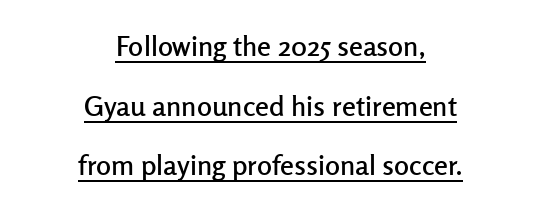
Note the varied advance widths — an 'i' is clearly narrower than an 'm'. Horizontally, the lines are justified to the midpoint only. Nope, no serifs anywhere on these letters. This is underlined copy, the kind a proofreader might mark for attention. No italicization has been applied; the sample stays upright.
